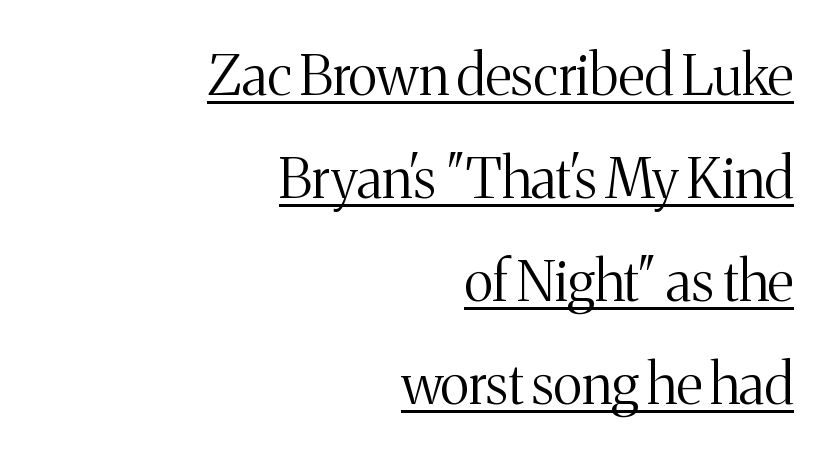
Here the glyphs are tracked normally, forming tight word shapes. In CSS terms this would be text-align: right. Nope, not italic — everything's standing straight. The typesetter has applied underlining to the passage shown.
